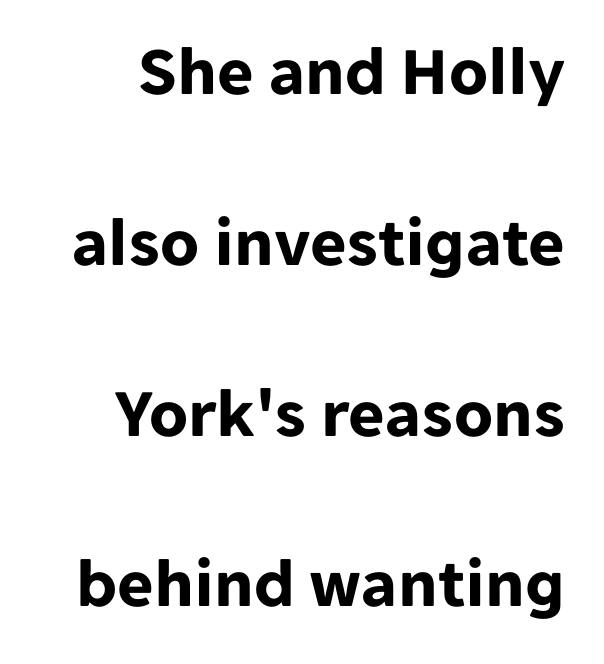
{"serif": "no", "italic": "no", "bold": "yes", "weight": "bold", "width": "normal", "stroke_contrast": "low", "x_height": "medium", "monospaced": "no", "underline": "no", "line_spacing": "loose", "line_spacing_ratio": 2.44, "letter_spacing": "normal", "letter_spacing_em": 0.0, "glyph_px": 70}
